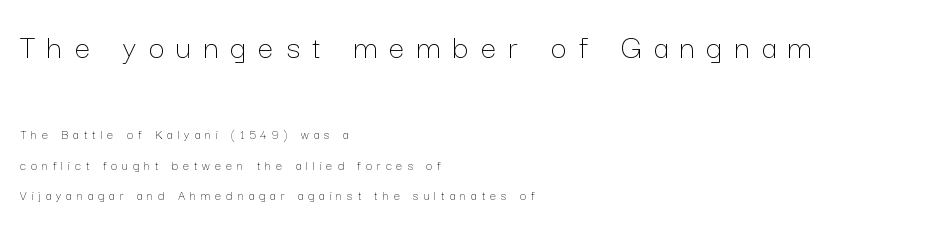
The image shows 35 px thin type, upright; set left-aligned, loose line spacing (2.18x), unusually wide letter spacing (+0.35 em), not underlined; the first (top) block is 2.5x larger; low stroke contrast and a medium x-height.
